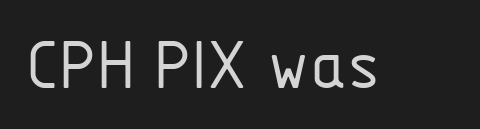
The gaps between neighbouring characters are ordinary and unremarkable. Posture: upright roman. The strokes are not fattened; the text isn't bold. Underlining? Definitely not there.
